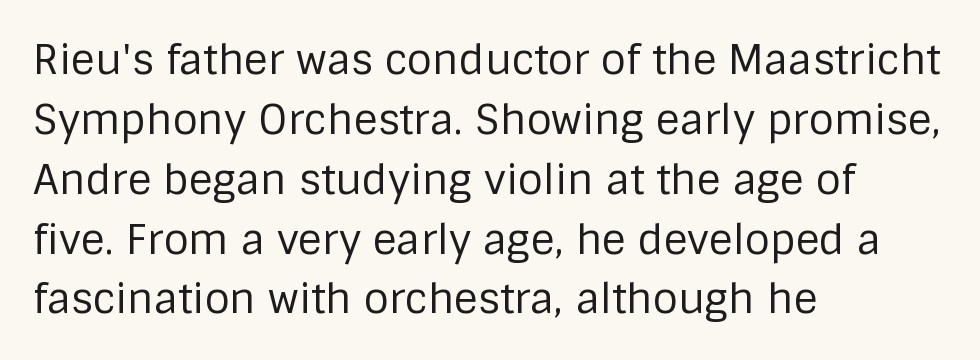
Q: Is the text bold? A: No.
Q: Is the text italic (slanted)? A: No, it is upright.
Q: Is the typeface a serif or a sans-serif typeface? A: Sans-serif.
Q: Is the text underlined? A: No.
Q: How is the paragraph aligned? A: Left-aligned.
Q: Is the spacing between letters normal or unusually wide? A: Normal.
Q: Is the spacing between lines tight, normal or loose? A: Normal.
Q: Width (condensed, normal, or wide)? A: Normal.
Q: Stroke contrast? A: Low.
Q: x-height? A: Large.
Q: Monospaced? A: No.
